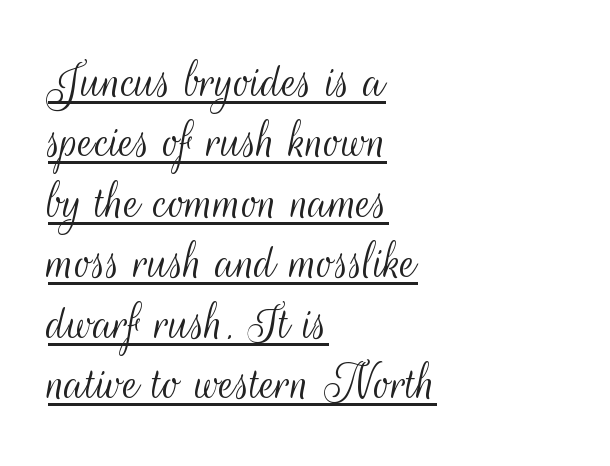
{"serif": "no", "bold": "no", "weight": "light", "width": "condensed", "stroke_contrast": "medium", "x_height": "small", "monospaced": "no", "underline": "yes", "align": "left", "line_spacing": "tight", "line_spacing_ratio": 1.08, "letter_spacing": "normal", "letter_spacing_em": 0.0, "glyph_px": 56}
